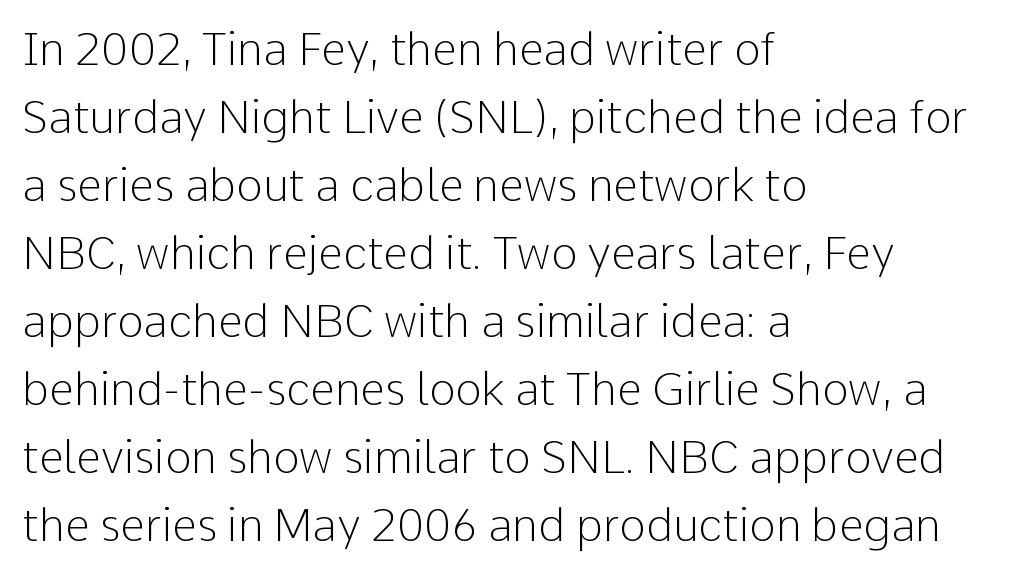
Q: Is the text bold? A: No.
Q: Is the text italic (slanted)? A: No, it is upright.
Q: Is the typeface a serif or a sans-serif typeface? A: Sans-serif.
Q: Is the text underlined? A: No.
Q: How is the paragraph aligned? A: Left-aligned.
Q: Is the spacing between letters normal or unusually wide? A: Normal.
Q: Is the spacing between lines tight, normal or loose? A: Normal.
Q: Width (condensed, normal, or wide)? A: Normal.
Q: Stroke contrast? A: Low.
Q: x-height? A: Medium.
Q: Monospaced? A: No.
